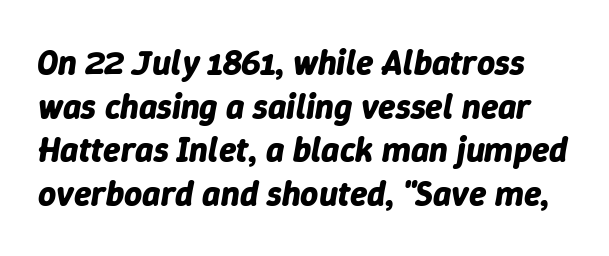
The image shows 35 px bold type, italic (leaning right); set normal line spacing (1.25x), normal letter spacing, not underlined; low stroke contrast and a medium x-height.
